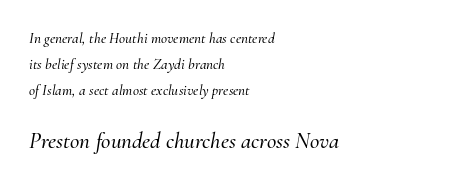
The gaps between neighbouring characters are ordinary and unremarkable. Words float on clear page, feet unadorned. Type size steps up from the first block to the second. The lines are quadded left.
